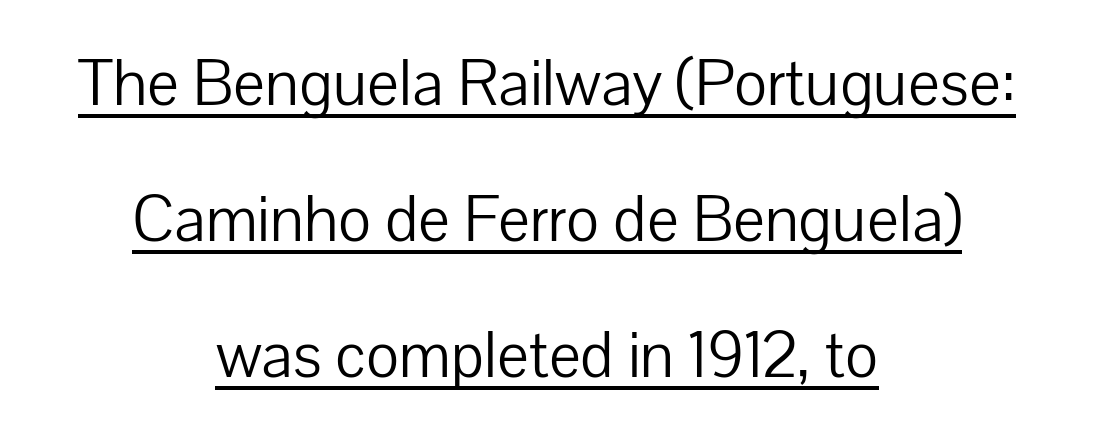
The image shows 67 px light sans-serif type, upright; set centered, loose line spacing (2.03x), normal letter spacing, underlined; low stroke contrast and a medium x-height.
